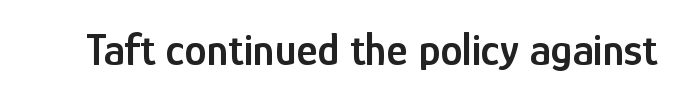
{"serif": "no", "italic": "no", "bold": "semi", "weight": "semibold", "width": "condensed", "stroke_contrast": "low", "x_height": "medium", "monospaced": "no", "underline": "no", "letter_spacing": "normal", "letter_spacing_em": 0.0, "glyph_px": 45}
